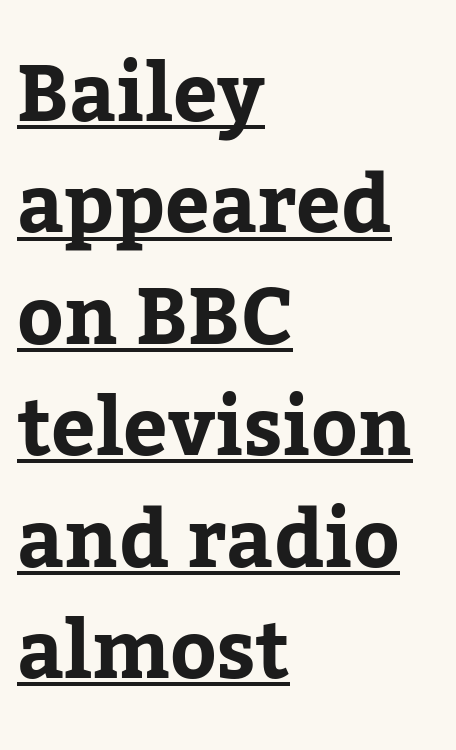
{"serif": "yes", "italic": "no", "width": "normal", "stroke_contrast": "low", "x_height": "medium", "monospaced": "no", "underline": "yes", "align": "left", "line_spacing": "normal", "line_spacing_ratio": 1.41, "letter_spacing": "normal", "letter_spacing_em": 0.0, "glyph_px": 79}
